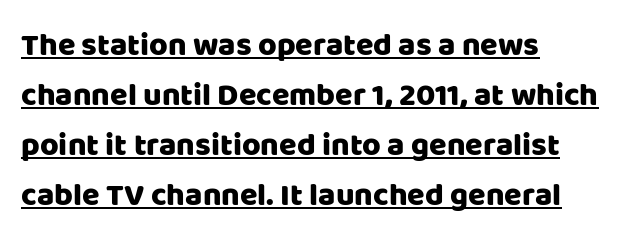
The image shows 32 px sans-serif type, upright; set left-aligned, normal line spacing (1.56x), normal letter spacing, underlined; low stroke contrast and a large x-height.
